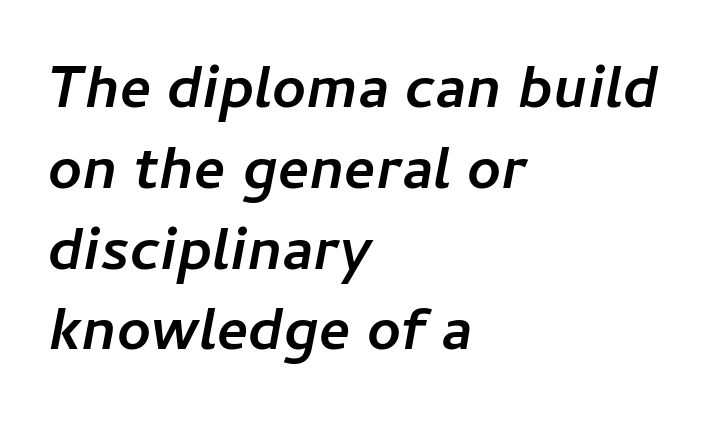
The rag falls on the right side of this text block. There's an unmistakable incline to the writing here. Each letter keeps its own natural width here, so spacing adapts to shape. A dark, heavy texture on the line: the type is bold. The tracking reads as untouched default to a designer's eye. Just letters on the line, the space beneath them empty.
